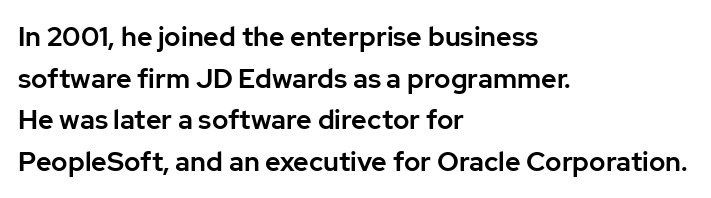
{"italic": "no", "underline": "no", "align": "left", "line_spacing": "normal", "line_spacing_ratio": 1.54, "letter_spacing": "normal", "letter_spacing_em": 0.0, "glyph_px": 27}
